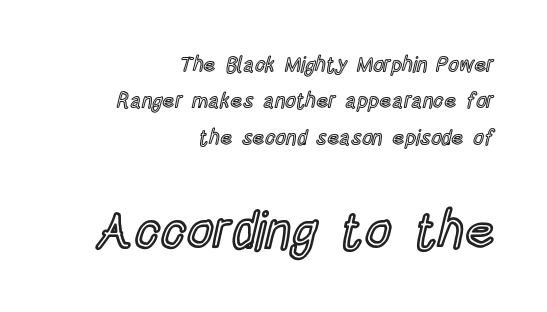
The image shows 52 px condensed type; set right-aligned, line spacing 1.73x, normal letter spacing, not underlined; the second (bottom) block is 2.48x larger; a large x-height.
